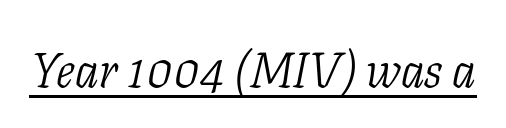
Looks like regular typesetting: each glyph gets only the width it needs. No letter is thick-stroked: the sample isn't bold. Little horizontal feet cap the strokes, marking this as serif type. Does a line run under the words? Yes, clearly. The line texture is even and compact thanks to regular tracking. Every character sits at an angle, as italics do.
